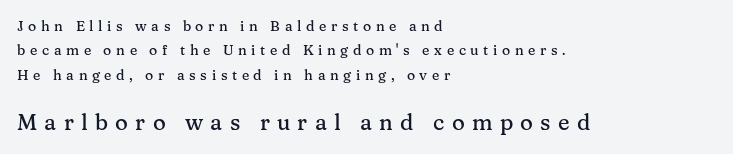
Q: Is the text italic (slanted)? A: No, it is upright.
Q: Is the text underlined? A: No.
Q: How is the paragraph aligned? A: Left-aligned.
Q: Is the spacing between letters normal or unusually wide? A: Unusually wide.
Q: Which block of text is set in a larger size, the first (top) or the second (bottom)? A: The second (bottom) one.
